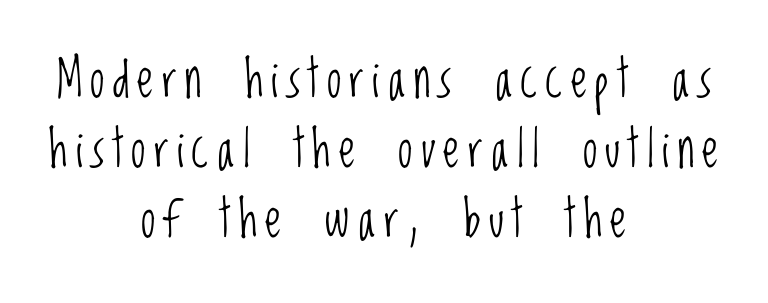
The image shows 52 px light, condensed sans-serif type, upright; set centered, normal line spacing (1.35x), not underlined; low stroke contrast and a large x-height.
